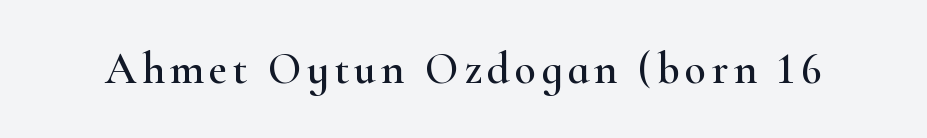
The image shows 44 px wide serif type, upright; set not underlined; high stroke contrast and a small x-height.
